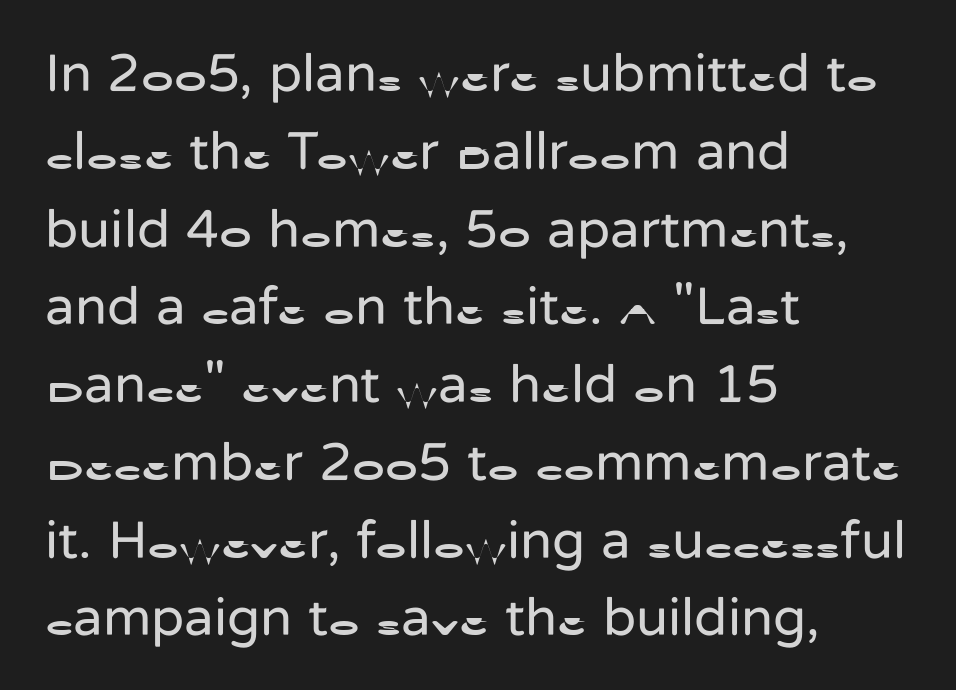
Note the varied advance widths — an 'i' is clearly narrower than an 'm'. Plain, unruled lines of type. Note: no serifs on the glyphs. What stands out about the letter spacing? Nothing — it is the standard amount.
